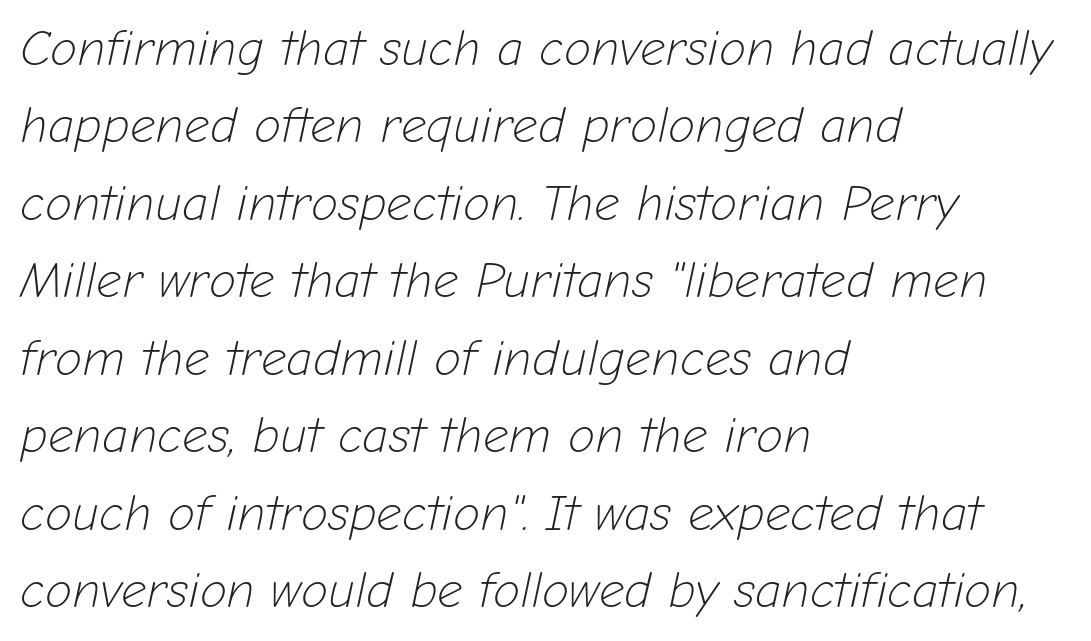
Q: Is the text bold? A: No.
Q: Is the text italic (slanted)? A: Yes, it leans right by about 12 degrees.
Q: Is the text underlined? A: No.
Q: How is the paragraph aligned? A: Left-aligned.
Q: Is the spacing between letters normal or unusually wide? A: Normal.
Q: Is the spacing between lines tight, normal or loose? A: Normal.
Q: Width (condensed, normal, or wide)? A: Normal.
Q: Stroke contrast? A: Low.
Q: x-height? A: Medium.
Q: Monospaced? A: No.
